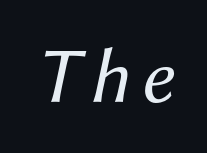
The image shows 79 px regular-weight type, italic (leaning right); set not underlined; medium stroke contrast and a medium x-height.
